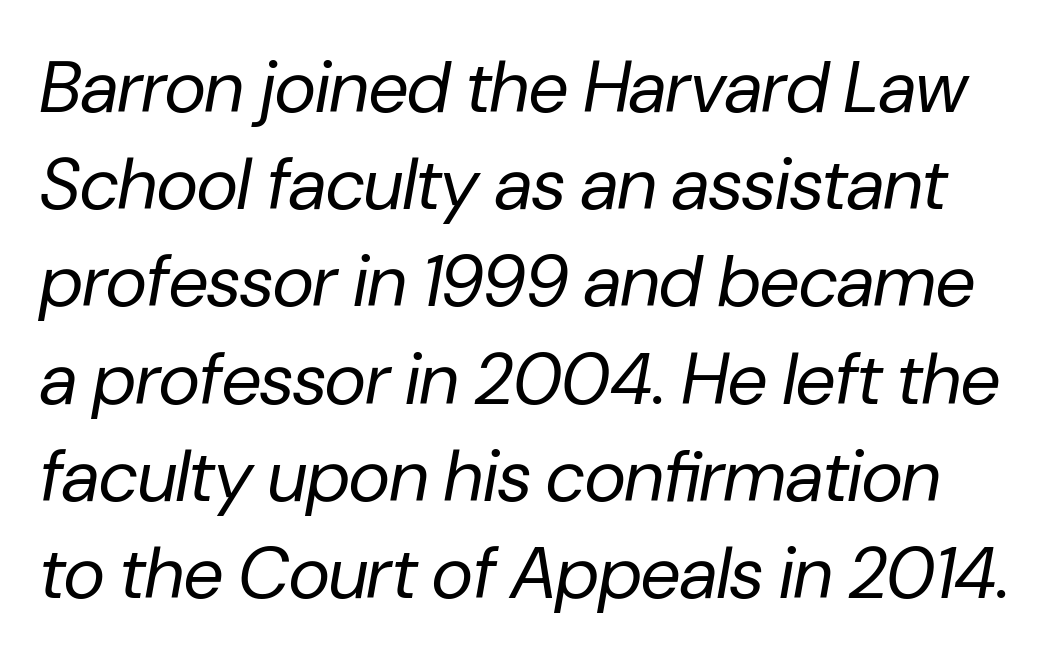
The image shows 72 px regular-weight type, italic (leaning right); set normal line spacing (1.35x), normal letter spacing, not underlined; low stroke contrast and a medium x-height.
